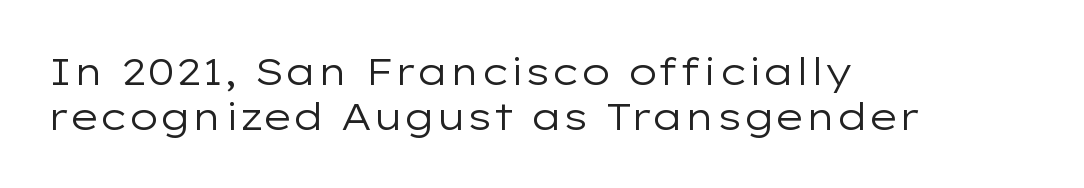
{"serif": "no", "italic": "no", "bold": "no", "weight": "regular", "width": "wide", "stroke_contrast": "low", "x_height": "medium", "monospaced": "no", "underline": "no", "align": "left", "line_spacing_ratio": 1.19, "letter_spacing": "normal", "letter_spacing_em": 0.0, "glyph_px": 38}
